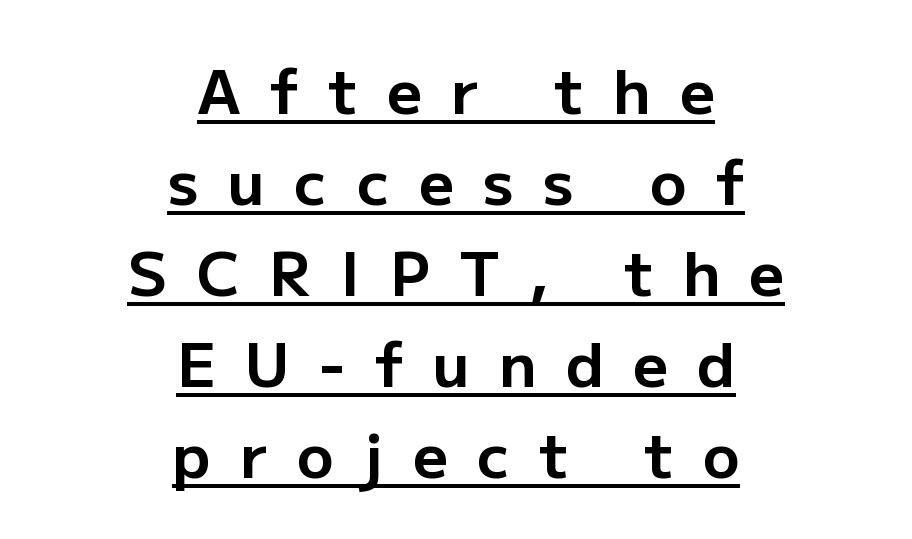
Q: Is the text bold? A: Yes.
Q: Is the text italic (slanted)? A: No, it is upright.
Q: Is the typeface a serif or a sans-serif typeface? A: Sans-serif.
Q: Is the text underlined? A: Yes.
Q: How is the paragraph aligned? A: Centered.
Q: Is the spacing between letters normal or unusually wide? A: Unusually wide.
Q: Is the spacing between lines tight, normal or loose? A: Normal.
Q: Width (condensed, normal, or wide)? A: Normal.
Q: Stroke contrast? A: Low.
Q: x-height? A: Medium.
Q: Monospaced? A: No.
